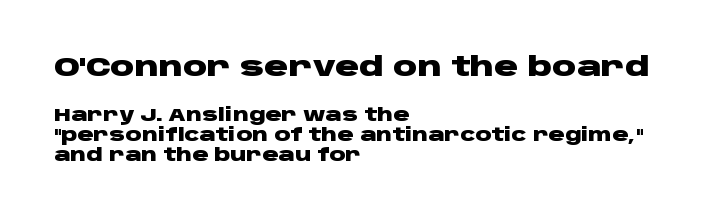
The image shows 27 px bold type, upright; set left-aligned, tight line spacing (1.12x), normal letter spacing, not underlined; the first (top) block is 1.5x larger.
